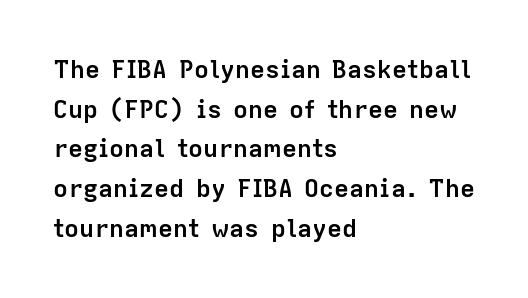
{"italic": "no", "bold": "yes", "underline": "no", "align": "left", "line_spacing": "normal", "line_spacing_ratio": 1.59, "letter_spacing": "normal", "letter_spacing_em": 0.0, "glyph_px": 25}
